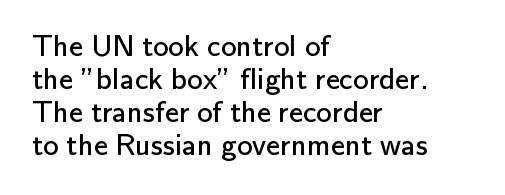
Q: Is the text bold? A: No.
Q: Is the text italic (slanted)? A: No, it is upright.
Q: Is the typeface a serif or a sans-serif typeface? A: Sans-serif.
Q: Is the text underlined? A: No.
Q: How is the paragraph aligned? A: Left-aligned.
Q: Is the spacing between letters normal or unusually wide? A: Normal.
Q: Is the spacing between lines tight, normal or loose? A: Tight.
Q: Width (condensed, normal, or wide)? A: Normal.
Q: Stroke contrast? A: Low.
Q: x-height? A: Small.
Q: Monospaced? A: No.
